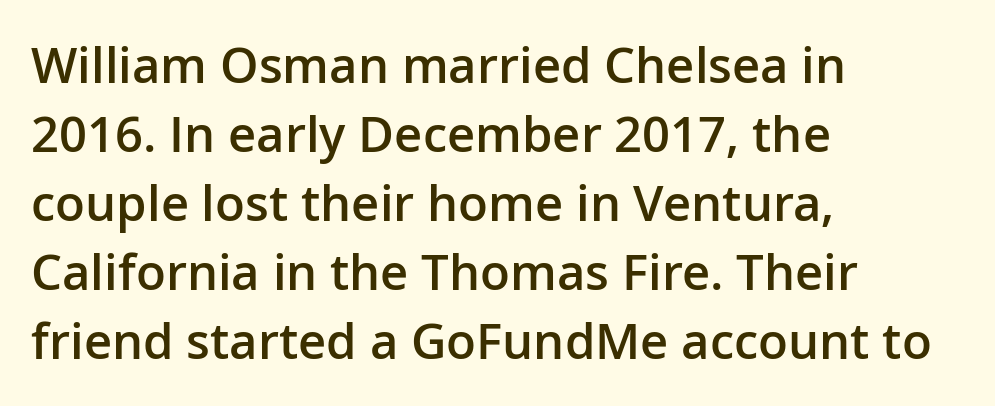
{"serif": "no", "italic": "no", "bold": "semi", "weight": "semibold", "width": "normal", "stroke_contrast": "low", "x_height": "medium", "monospaced": "no", "underline": "no", "align": "left", "line_spacing": "normal", "line_spacing_ratio": 1.41, "letter_spacing": "normal", "letter_spacing_em": 0.0, "glyph_px": 49}
